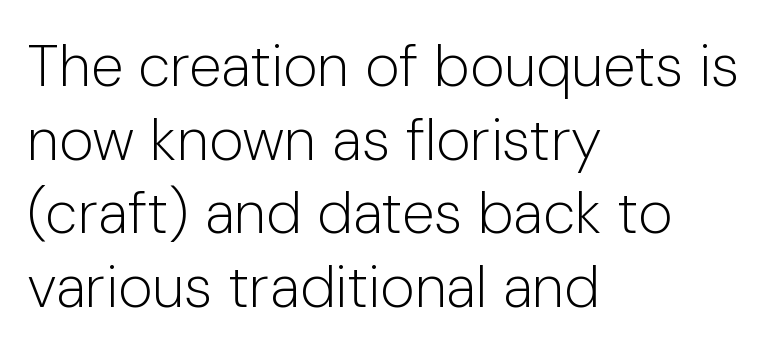
Q: Is the text bold? A: No.
Q: Is the text italic (slanted)? A: No, it is upright.
Q: Is the typeface a serif or a sans-serif typeface? A: Sans-serif.
Q: Is the text underlined? A: No.
Q: How is the paragraph aligned? A: Left-aligned.
Q: Is the spacing between letters normal or unusually wide? A: Normal.
Q: Is the spacing between lines tight, normal or loose? A: Normal.
Q: Width (condensed, normal, or wide)? A: Normal.
Q: Stroke contrast? A: Low.
Q: x-height? A: Medium.
Q: Monospaced? A: No.
